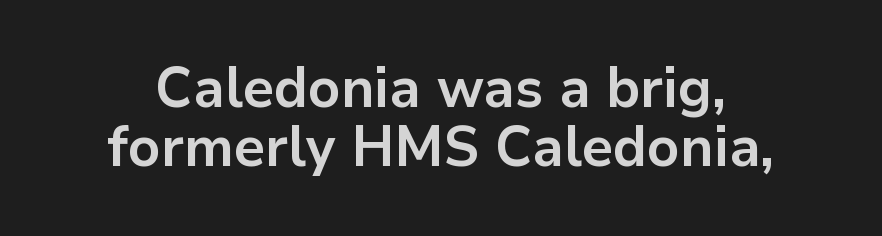
The image shows 57 px bold sans-serif type, upright; set tight line spacing (1.03x), normal letter spacing, not underlined; low stroke contrast and a medium x-height.
